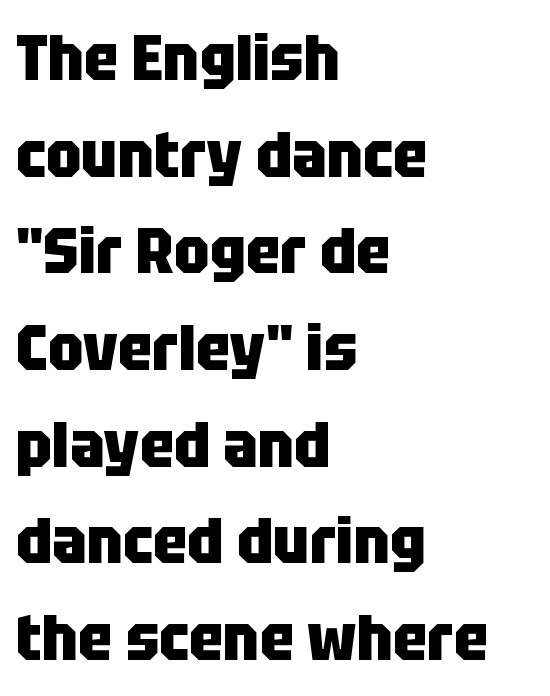
Q: Is the text bold? A: Yes.
Q: Is the text italic (slanted)? A: No, it is upright.
Q: Is the typeface a serif or a sans-serif typeface? A: Sans-serif.
Q: Is the text underlined? A: No.
Q: How is the paragraph aligned? A: Left-aligned.
Q: Is the spacing between letters normal or unusually wide? A: Normal.
Q: Is the spacing between lines tight, normal or loose? A: Normal.
Q: Width (condensed, normal, or wide)? A: Condensed.
Q: Stroke contrast? A: Low.
Q: x-height? A: Large.
Q: Monospaced? A: No.
